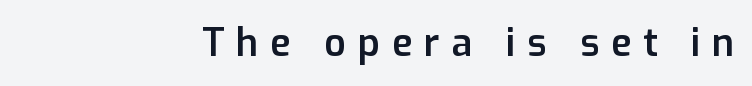
The image shows 38 px semibold sans-serif type, upright; set right-aligned, unusually wide letter spacing (+0.31 em), not underlined; low stroke contrast and a medium x-height.
